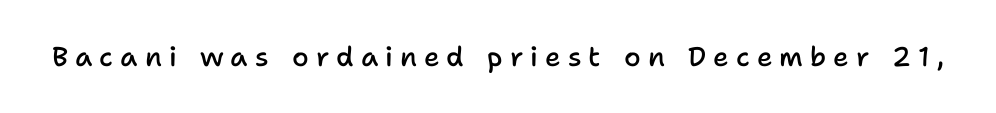
Just letters on the line, the space beneath them empty. Does the lettering tilt? It doesn't — this is upright. The tracking reads as deliberately expanded to a designer's eye. The glyphs have the mass of a demibold cut, below bold.
